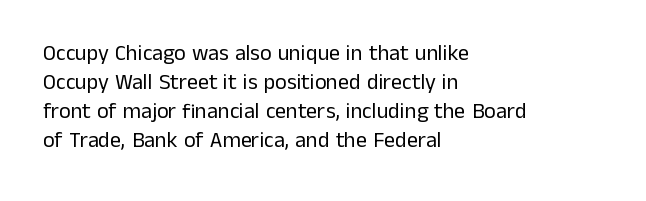
Q: Is the text bold? A: No.
Q: Is the text italic (slanted)? A: No, it is upright.
Q: Is the text underlined? A: No.
Q: How is the paragraph aligned? A: Left-aligned.
Q: Is the spacing between letters normal or unusually wide? A: Normal.
Q: Is the spacing between lines tight, normal or loose? A: Normal.
